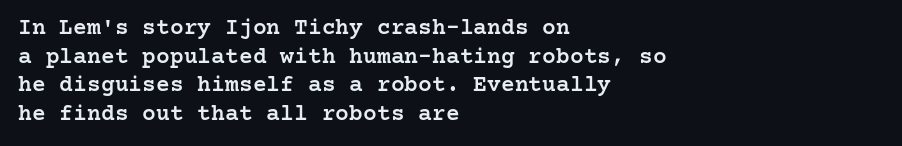
The passage shown is not underscored anywhere. On the weight axis this lands at semibold, roughly 600. Nothing unusual about the tracking: characters are spaced as the font intends. This is roman type, the default non-slanted kind. The paragraph has a hard left edge and a soft right edge.
